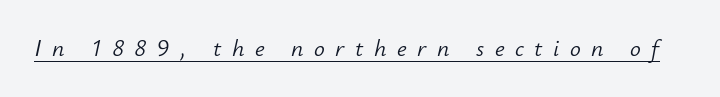
{"italic": "yes", "lean": "right", "slant_degrees": 12, "bold": "no", "underline": "yes", "letter_spacing": "wide", "letter_spacing_em": 0.44, "glyph_px": 24}
